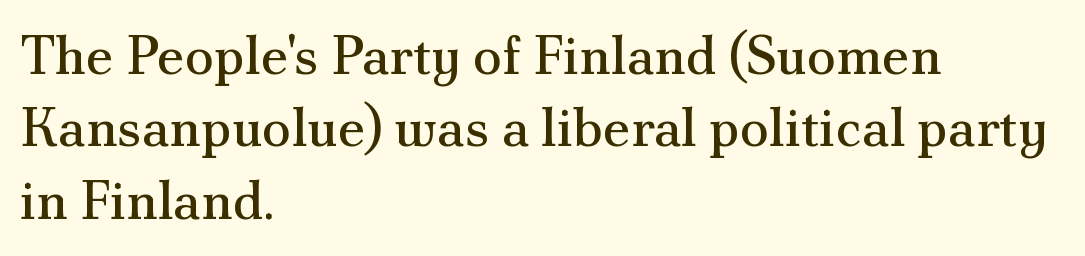
Students, note that the glyphs here touch the page at normal intervals. Caption: face not bold, strokes unweighted. Typeset ragged right — the left edge is the straight one. A clean baseline with only descenders dipping below it. The rendering shows small feet on the letterforms — a serif design. Posture: vertical.
